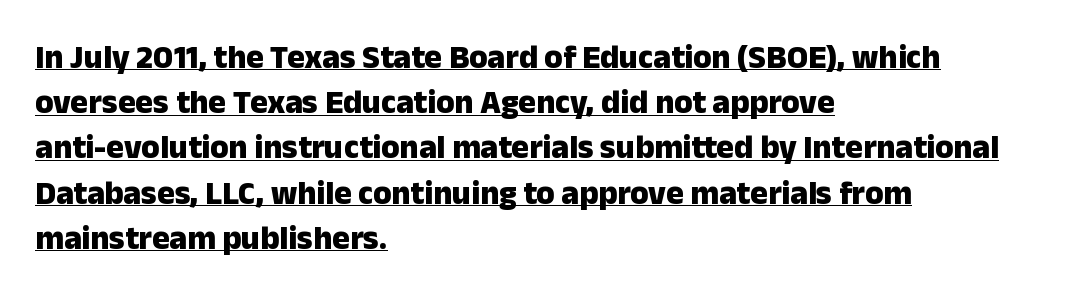
{"serif": "no", "italic": "no", "bold": "yes", "weight": "heavy", "width": "normal", "stroke_contrast": "low", "x_height": "medium", "monospaced": "no", "underline": "yes", "align": "left", "line_spacing": "normal", "line_spacing_ratio": 1.37, "letter_spacing": "normal", "letter_spacing_em": 0.0, "glyph_px": 33}
